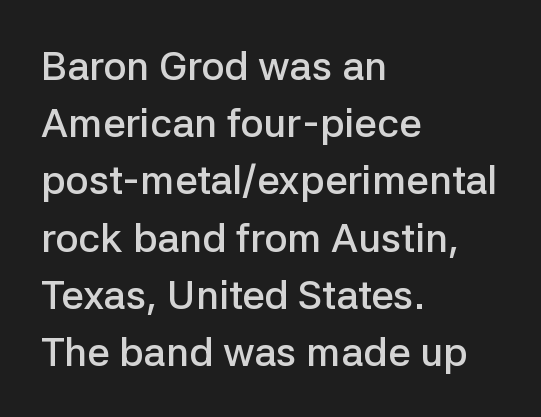
Q: Is the text bold? A: Semi-bold.
Q: Is the text italic (slanted)? A: No, it is upright.
Q: Is the typeface a serif or a sans-serif typeface? A: Sans-serif.
Q: Is the text underlined? A: No.
Q: How is the paragraph aligned? A: Left-aligned.
Q: Is the spacing between letters normal or unusually wide? A: Normal.
Q: Is the spacing between lines tight, normal or loose? A: Normal.
Q: Width (condensed, normal, or wide)? A: Normal.
Q: Stroke contrast? A: Low.
Q: x-height? A: Medium.
Q: Monospaced? A: No.
